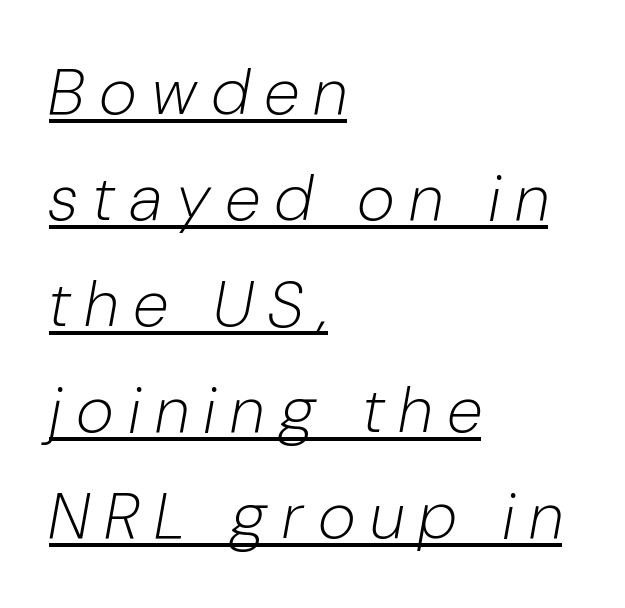
Caption: multi-line text, flush left, ragged right. These lines have a slow, spaced-out rhythm from letter to letter. Is this a fixed-width face? No — the glyphs have proportional, varying widths. A typographer would call this underscored text. Quick note: interline space is typical.
